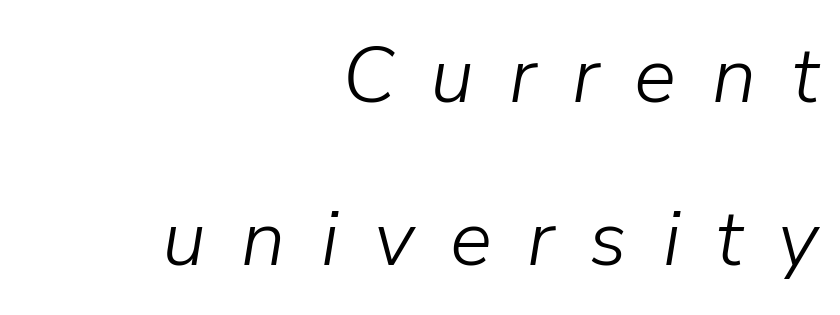
Q: Is the text bold? A: No.
Q: Is the text italic (slanted)? A: Yes, it leans right by about 9 degrees.
Q: Is the text underlined? A: No.
Q: How is the paragraph aligned? A: Right-aligned.
Q: Is the spacing between letters normal or unusually wide? A: Unusually wide.
Q: Is the spacing between lines tight, normal or loose? A: Loose.
Q: Width (condensed, normal, or wide)? A: Normal.
Q: Stroke contrast? A: Low.
Q: x-height? A: Medium.
Q: Monospaced? A: No.
